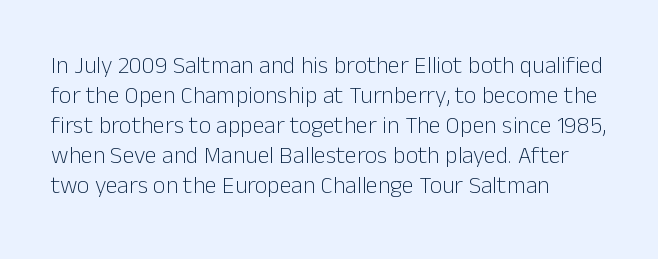
The image shows 24 px text type, upright; set left-aligned, normal line spacing (1.25x), normal letter spacing, not underlined.
